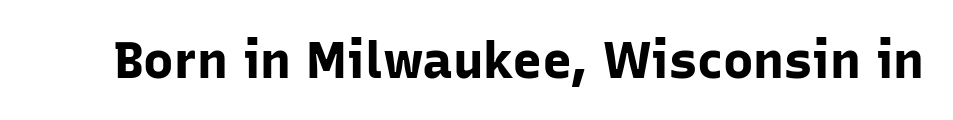
Q: Is the text bold? A: Yes.
Q: Is the text italic (slanted)? A: No, it is upright.
Q: Is the typeface a serif or a sans-serif typeface? A: Sans-serif.
Q: Is the text underlined? A: No.
Q: Is the spacing between letters normal or unusually wide? A: Normal.
Q: Width (condensed, normal, or wide)? A: Normal.
Q: Stroke contrast? A: Low.
Q: x-height? A: Medium.
Q: Monospaced? A: No.
